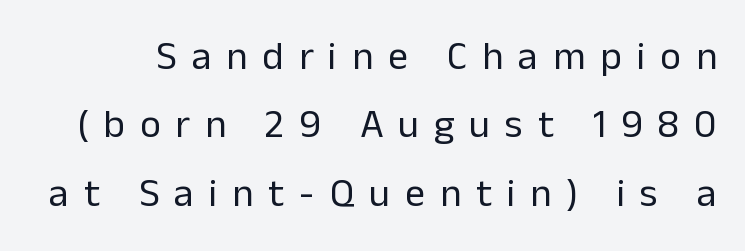
The tracking jumps out immediately: characters are airy and widely separated. The rendering shows plain stroke endings on the letterforms — a sans-serif design. Counters stay open thanks to moderate or lighter strokes. Decoration check: the copy has no underline. Upright lettering throughout.
